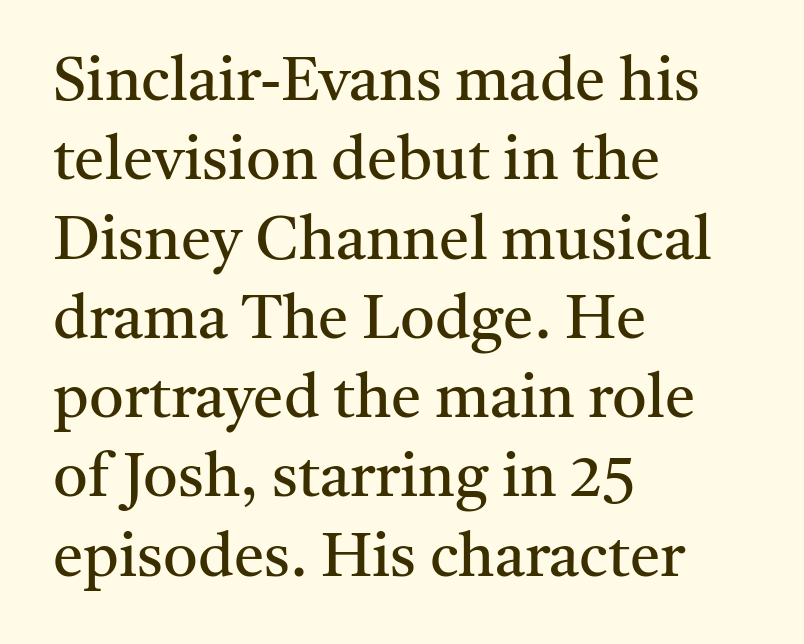
{"serif": "yes", "italic": "no", "bold": "no", "weight": "regular", "width": "normal", "stroke_contrast": "medium", "x_height": "medium", "monospaced": "no", "underline": "no", "align": "left", "line_spacing": "normal", "line_spacing_ratio": 1.3, "letter_spacing": "normal", "letter_spacing_em": 0.0, "glyph_px": 61}
